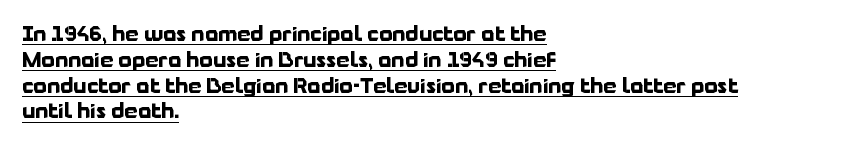
The rendering uses the underline text-decoration. Here the glyphs are tracked normally, forming tight word shapes. The face used here has the dense, thick strokes of a bold. Do the letters lean? They stand straight. Leftover space on each line is placed entirely after the last word.
